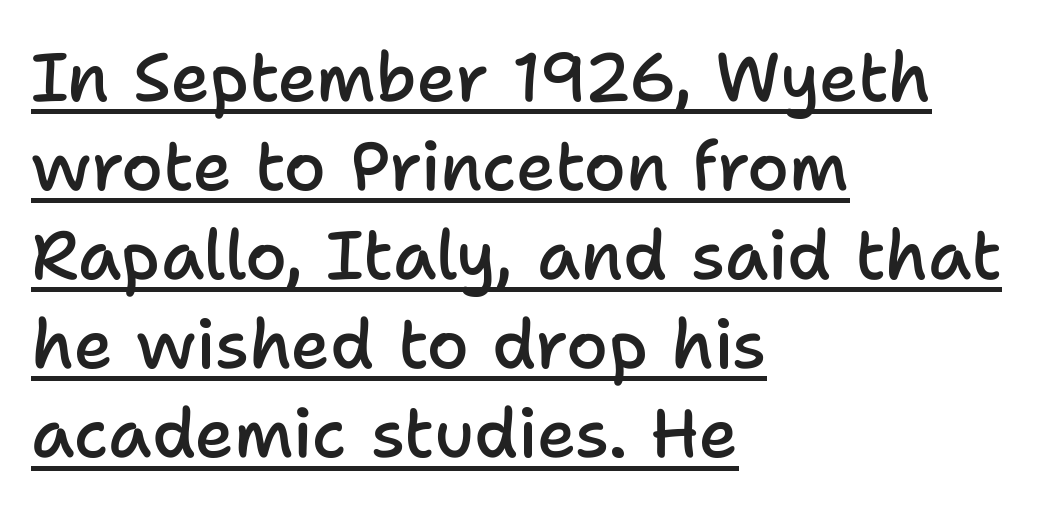
Q: Is the text bold? A: Semi-bold.
Q: Is the text italic (slanted)? A: No, it is upright.
Q: Is the typeface a serif or a sans-serif typeface? A: Sans-serif.
Q: Is the text underlined? A: Yes.
Q: How is the paragraph aligned? A: Left-aligned.
Q: Is the spacing between letters normal or unusually wide? A: Normal.
Q: Is the spacing between lines tight, normal or loose? A: Normal.
Q: Width (condensed, normal, or wide)? A: Normal.
Q: Stroke contrast? A: Low.
Q: x-height? A: Medium.
Q: Monospaced? A: No.
